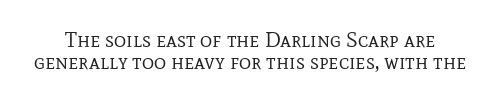
Q: Is the text bold? A: No.
Q: Is the text italic (slanted)? A: No, it is upright.
Q: Is the text underlined? A: No.
Q: Is the spacing between letters normal or unusually wide? A: Normal.
Q: Is the spacing between lines tight, normal or loose? A: Tight.
